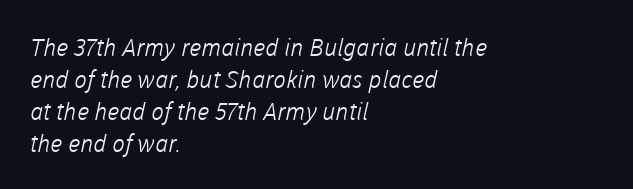
The image shows 24 px text type; set left-aligned, normal line spacing (1.33x), normal letter spacing, not underlined.
